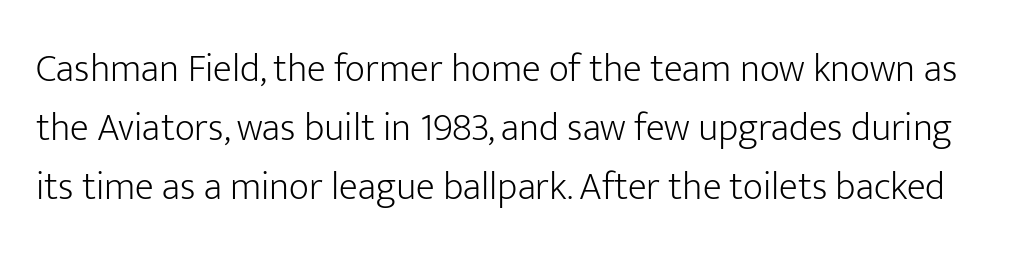
Nobody touched the tracking dial on this one. Each new line begins a customary step beneath the previous one. The font sits on the lighter half of the weight spectrum, regular included. Quick note: underline off. The rendering uses natural spacing where letterforms have individual widths. Grotesque or geometric, the face here clearly has no serifs.
